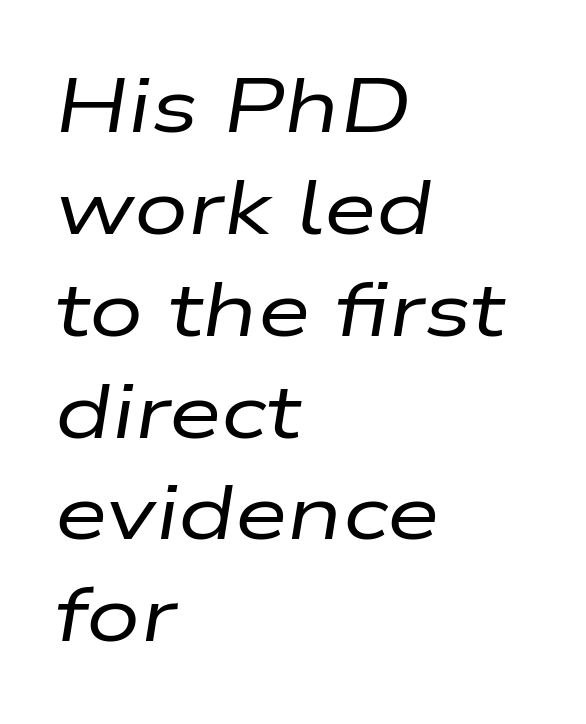
{"italic": "yes", "lean": "right", "slant_degrees": 9, "bold": "no", "weight": "regular", "width": "wide", "stroke_contrast": "low", "x_height": "medium", "monospaced": "no", "underline": "no", "align": "left", "line_spacing": "normal", "line_spacing_ratio": 1.34, "letter_spacing": "normal", "letter_spacing_em": 0.0, "glyph_px": 76}
